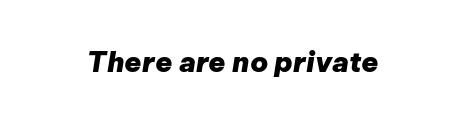
{"italic": "yes", "lean": "right", "slant_degrees": 9, "bold": "yes", "weight": "heavy", "width": "normal", "stroke_contrast": "low", "x_height": "medium", "monospaced": "no", "underline": "no", "align": "center", "letter_spacing": "normal", "letter_spacing_em": 0.0, "glyph_px": 28}
